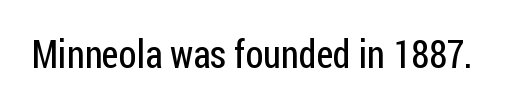
Here the designer chose a conventional face with non-uniform glyph widths. These glyphs show unthickened strokes, regular width or finer. Notice how the stems are strictly vertical — no italics here. You could call the tracking neutral — neither tight nor loose. Descenders are the only things crossing below the line.
